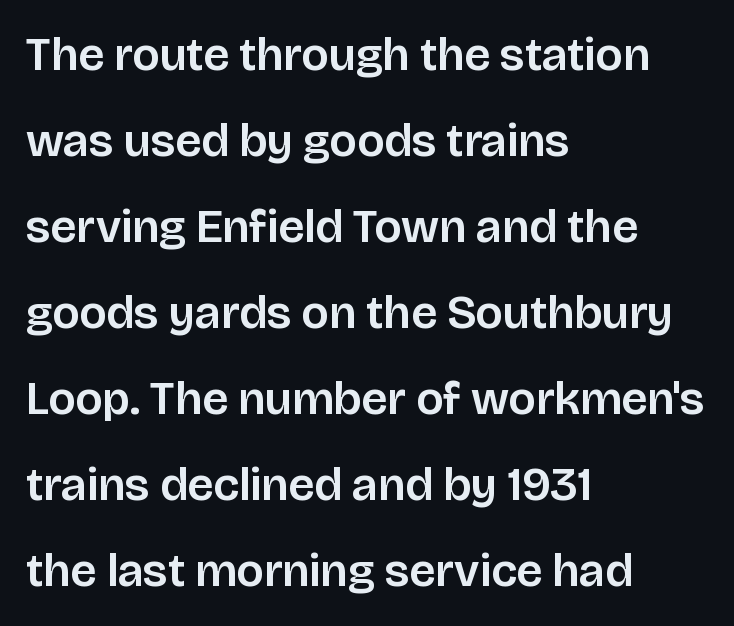
{"serif": "no", "italic": "no", "width": "normal", "stroke_contrast": "low", "x_height": "large", "monospaced": "no", "underline": "no", "align": "left", "line_spacing_ratio": 1.83, "letter_spacing": "normal", "letter_spacing_em": 0.0, "glyph_px": 47}
